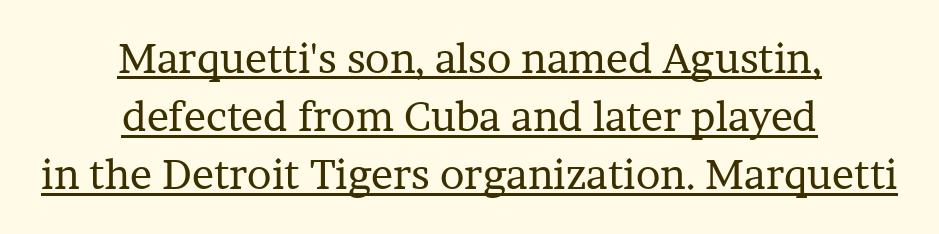
Q: Is the text bold? A: No.
Q: Is the text italic (slanted)? A: No, it is upright.
Q: Is the typeface a serif or a sans-serif typeface? A: Serif.
Q: Is the text underlined? A: Yes.
Q: How is the paragraph aligned? A: Centered.
Q: Is the spacing between letters normal or unusually wide? A: Normal.
Q: Is the spacing between lines tight, normal or loose? A: Normal.
Q: Width (condensed, normal, or wide)? A: Normal.
Q: Stroke contrast? A: Low.
Q: x-height? A: Medium.
Q: Monospaced? A: No.
